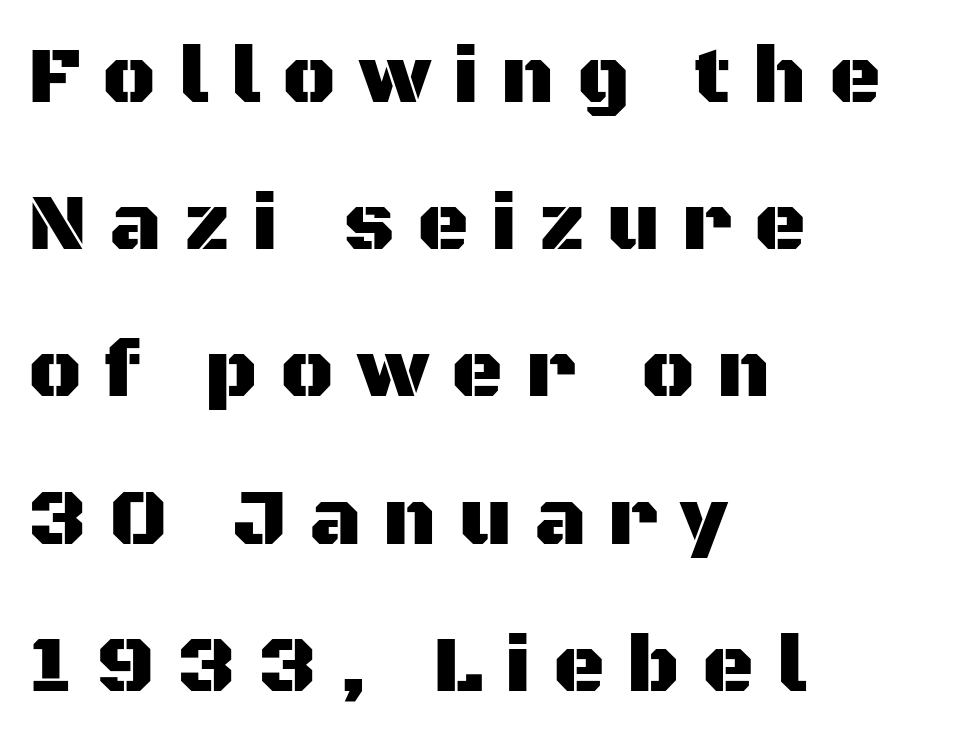
{"serif": "no", "italic": "no", "width": "normal", "stroke_contrast": "medium", "x_height": "large", "monospaced": "no", "underline": "no", "align": "left", "line_spacing_ratio": 1.84, "letter_spacing": "wide", "letter_spacing_em": 0.28, "glyph_px": 80}
